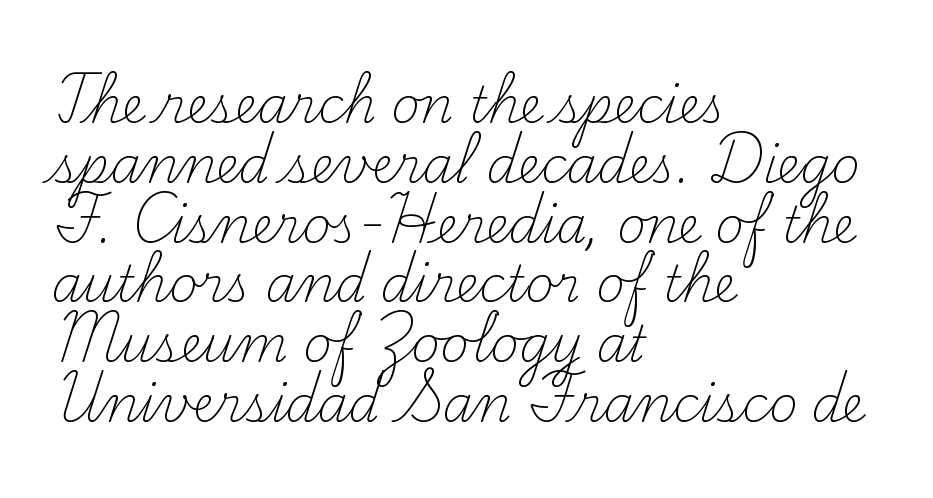
{"bold": "no", "weight": "light", "width": "normal", "stroke_contrast": "medium", "x_height": "small", "monospaced": "no", "underline": "no", "align": "left", "line_spacing_ratio": 1.22, "letter_spacing": "normal", "letter_spacing_em": 0.0, "glyph_px": 49}
